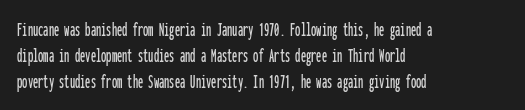
Q: Is the text italic (slanted)? A: No, it is upright.
Q: Is the text underlined? A: No.
Q: How is the paragraph aligned? A: Left-aligned.
Q: Is the spacing between letters normal or unusually wide? A: Normal.
